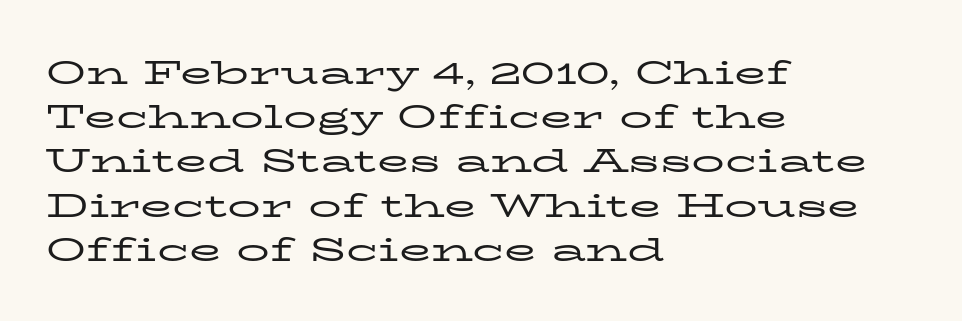
The image shows 33 px regular-weight, wide serif type, upright; set left-aligned, normal line spacing (1.34x), normal letter spacing, not underlined; low stroke contrast and a medium x-height.
